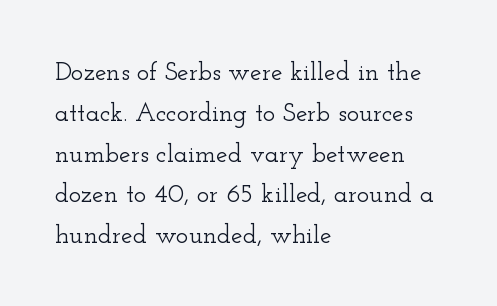
The image shows 26 px text type, upright; set left-aligned, normal line spacing (1.57x), normal letter spacing, not underlined.
